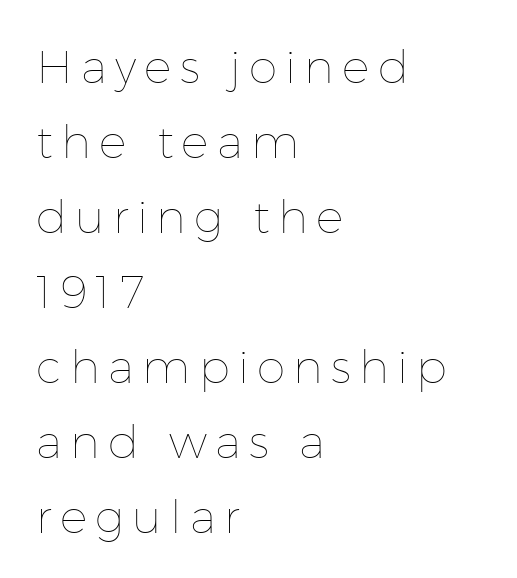
{"italic": "no", "bold": "no", "weight": "thin", "width": "normal", "stroke_contrast": "low", "x_height": "medium", "monospaced": "no", "underline": "no", "align": "left", "line_spacing": "normal", "line_spacing_ratio": 1.63, "glyph_px": 46}
